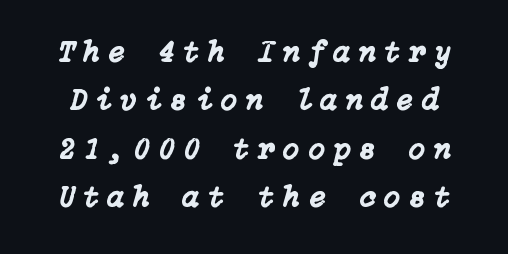
In terms of letterspacing, this is a distinctly airy, spread setting. Quick note: interline space is typical. Rendered with sloped, italic letterforms. Only glyphs here, with clear space below each row.
